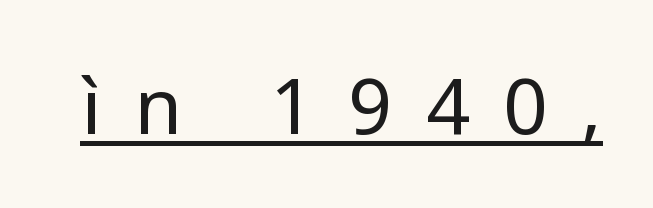
The image shows 77 px regular-weight sans-serif type, upright; set unusually wide letter spacing (+0.44 em), underlined; low stroke contrast and a medium x-height.
